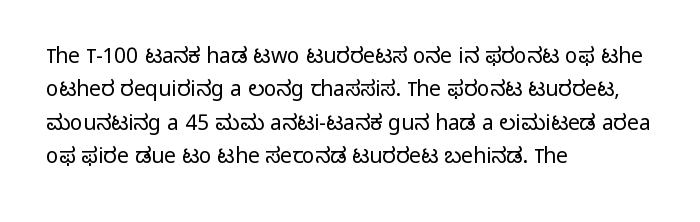
How would I describe the line gaps? Plain and ordinary. Weight: in the light-to-regular range. The type is set solid horizontally, with unmodified tracking. The lines are quadded left.
